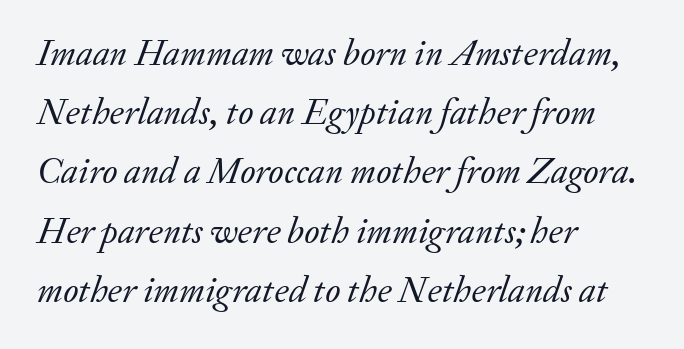
{"serif": "yes", "italic": "yes", "lean": "right", "slant_degrees": 20, "bold": "no", "weight": "regular", "width": "normal", "stroke_contrast": "low", "x_height": "small", "monospaced": "no", "underline": "no", "align": "left", "line_spacing": "normal", "line_spacing_ratio": 1.6, "letter_spacing": "normal", "letter_spacing_em": 0.0, "glyph_px": 37}
